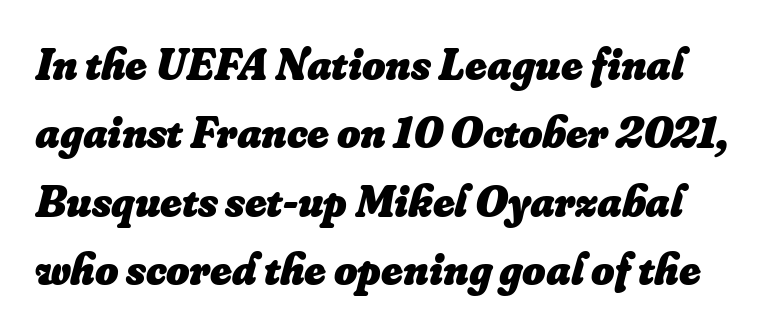
The image shows 45 px heavy type, italic (leaning right); set normal line spacing (1.52x), normal letter spacing, not underlined; low stroke contrast and a small x-height.
